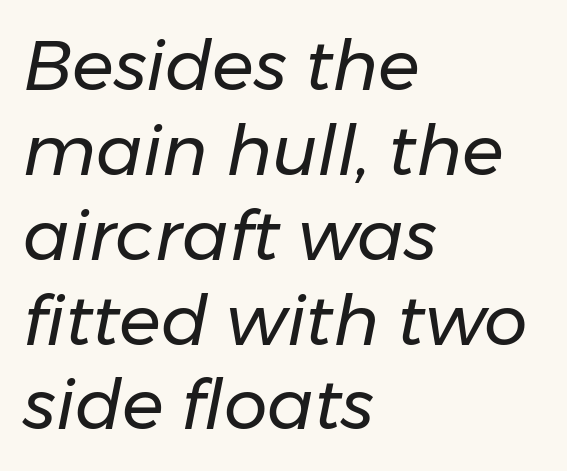
{"italic": "yes", "lean": "right", "slant_degrees": 11, "bold": "no", "weight": "regular", "width": "normal", "stroke_contrast": "low", "x_height": "medium", "monospaced": "no", "underline": "no", "align": "left", "line_spacing_ratio": 1.23, "letter_spacing": "normal", "letter_spacing_em": 0.0, "glyph_px": 69}
